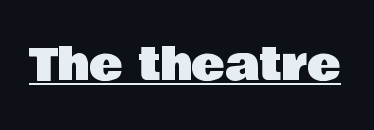
{"serif": "no", "italic": "no", "width": "normal", "stroke_contrast": "low", "x_height": "large", "monospaced": "no", "underline": "yes", "letter_spacing": "normal", "letter_spacing_em": 0.0, "glyph_px": 45}
